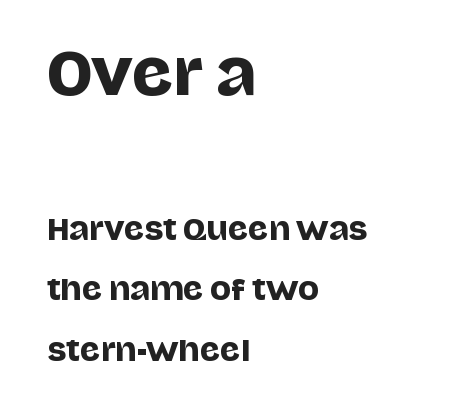
The image shows 57 px sans-serif type, upright; set left-aligned, loose line spacing (2.16x), normal letter spacing, not underlined; the first (top) block is 2.04x larger; low stroke contrast and a large x-height.
